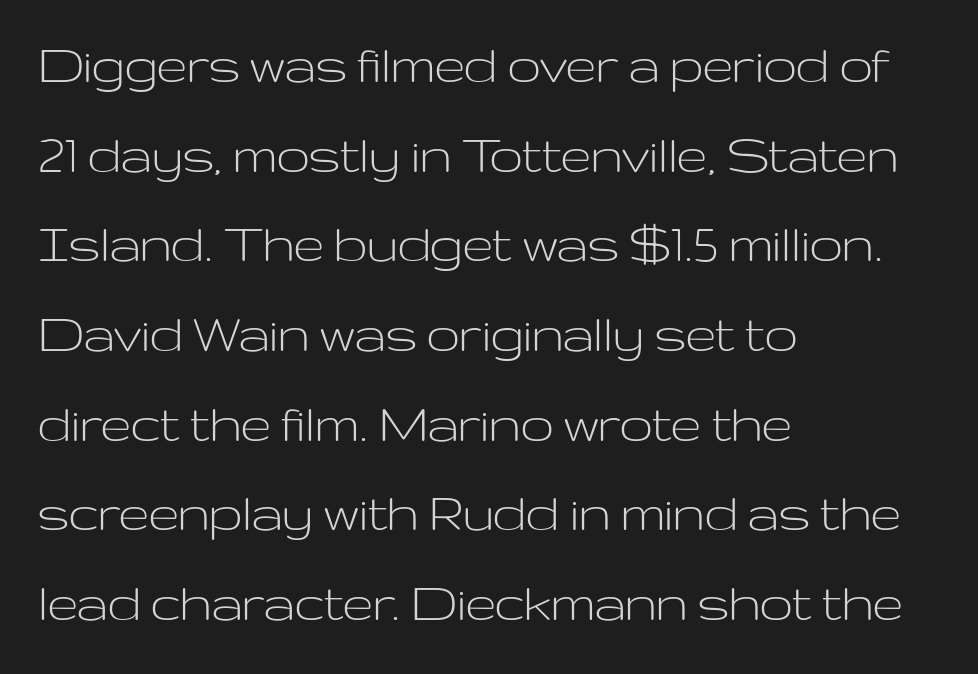
Posture: vertical. Nobody drew a line under any word here. Default kerning and tracking; the words read as compact shapes. The compositor pushed each line to the left boundary.
